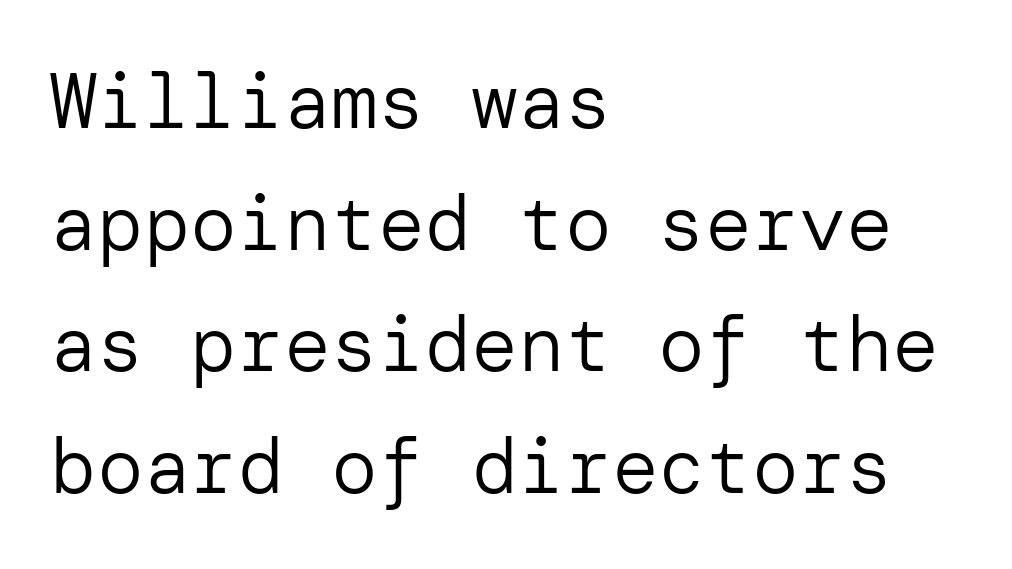
Q: Is the text bold? A: No.
Q: Is the text italic (slanted)? A: No, it is upright.
Q: Is the typeface a serif or a sans-serif typeface? A: Sans-serif.
Q: Is the text underlined? A: No.
Q: How is the paragraph aligned? A: Left-aligned.
Q: Is the spacing between letters normal or unusually wide? A: Normal.
Q: Is the spacing between lines tight, normal or loose? A: Normal.
Q: Width (condensed, normal, or wide)? A: Normal.
Q: Stroke contrast? A: Low.
Q: x-height? A: Medium.
